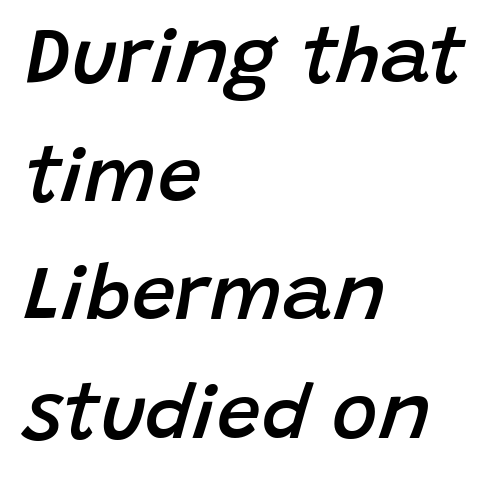
A clean baseline with only descenders dipping below it. The rendering applies a slant to the glyphs. You could not count columns in this text — the font is proportionally spaced. Compared with a centered layout, this one pins lines to the left instead. In terms of weight, the rendering is demibold, just under bold. Whoever set this chose a conventional vertical rhythm.
